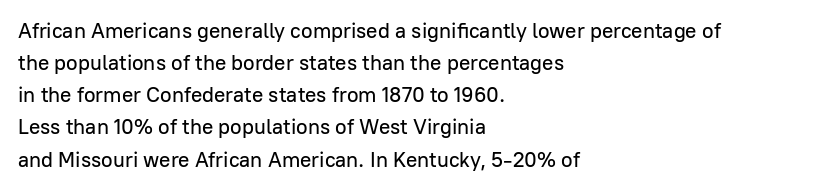
Layout note: lines flush left. The string is rendered with underlining switched off. The line texture is even and compact thanks to regular tracking. A roman cut, with each character standing at attention. The space between consecutive lines is moderate.
